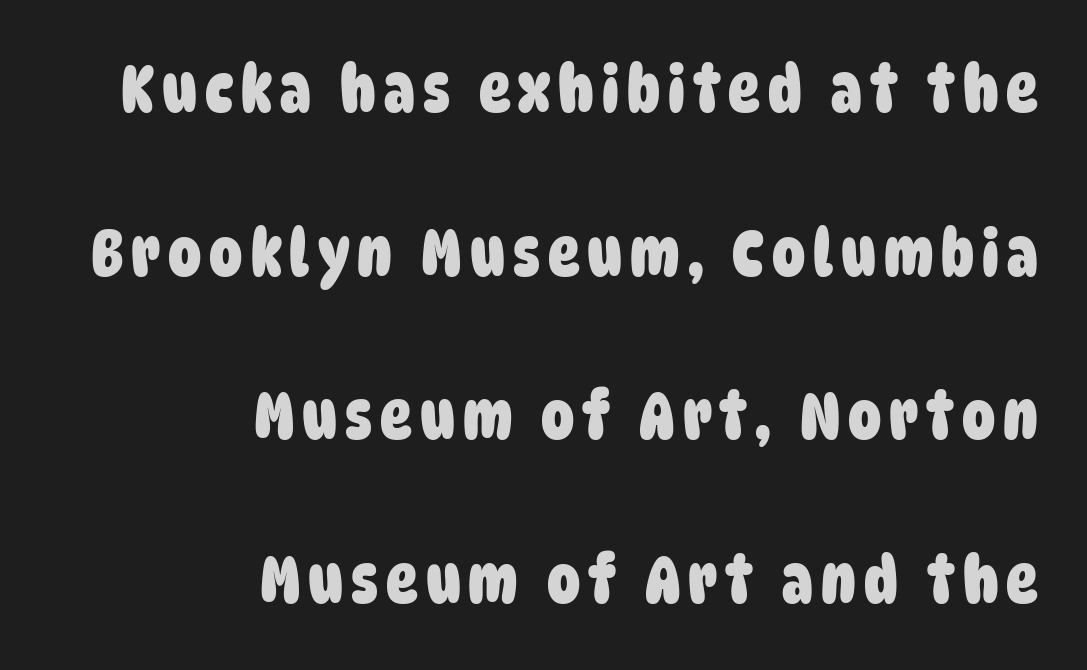
The image shows 66 px heavy, condensed sans-serif type; set right-aligned, loose line spacing (2.48x), not underlined; low stroke contrast and a large x-height.
